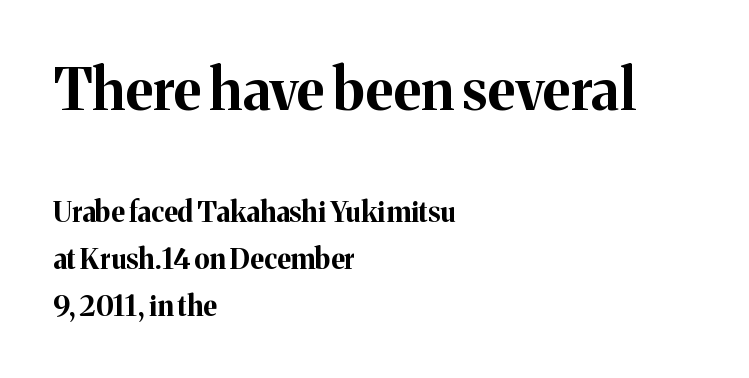
The more generous point size was reserved for the upper chunk. One-word summary of the alignment: left. Check the space under the baseline: it is left empty. This sample uses plain, unmodified letter spacing.
